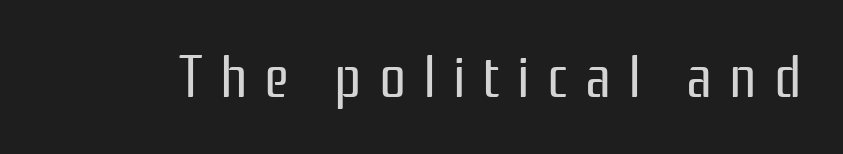
{"serif": "no", "italic": "no", "bold": "no", "weight": "regular", "width": "condensed", "stroke_contrast": "low", "x_height": "medium", "monospaced": "no", "underline": "no", "letter_spacing": "wide", "letter_spacing_em": 0.28, "glyph_px": 60}
